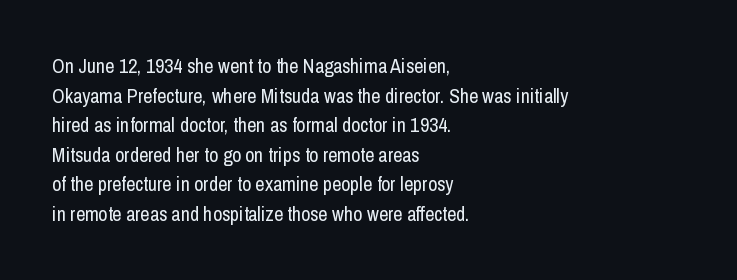
{"italic": "no", "bold": "no", "underline": "no", "align": "left", "line_spacing": "normal", "line_spacing_ratio": 1.48, "letter_spacing": "normal", "letter_spacing_em": 0.0, "glyph_px": 20}
